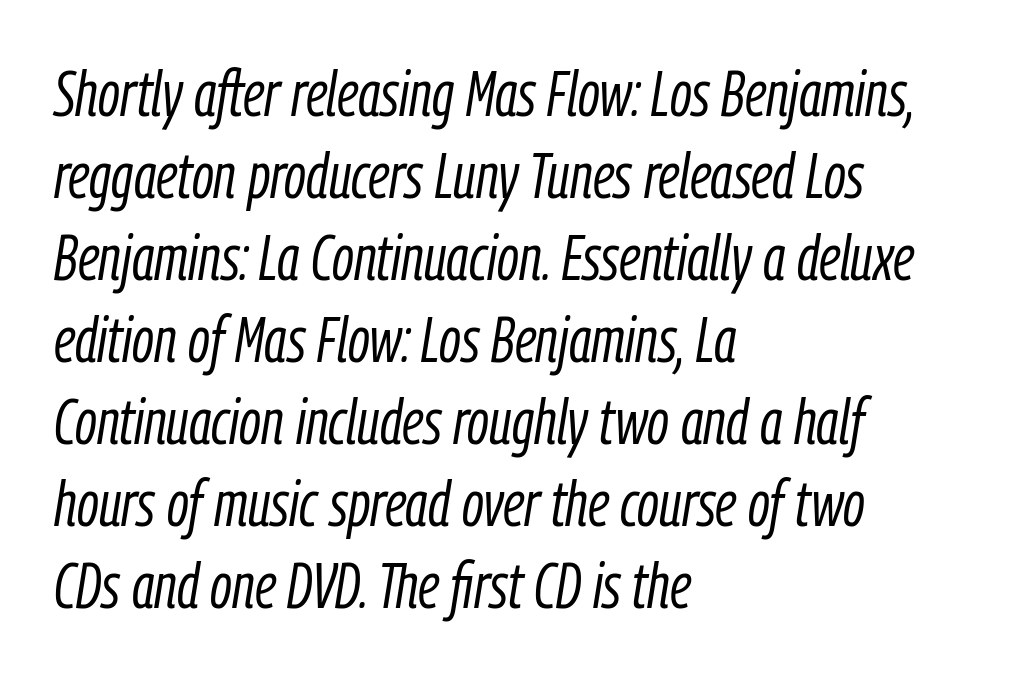
Q: Is the text bold? A: No.
Q: Is the text italic (slanted)? A: Yes, it leans right by about 9 degrees.
Q: Is the text underlined? A: No.
Q: How is the paragraph aligned? A: Left-aligned.
Q: Is the spacing between letters normal or unusually wide? A: Normal.
Q: Is the spacing between lines tight, normal or loose? A: Normal.
Q: Width (condensed, normal, or wide)? A: Condensed.
Q: Stroke contrast? A: Low.
Q: x-height? A: Medium.
Q: Monospaced? A: No.
